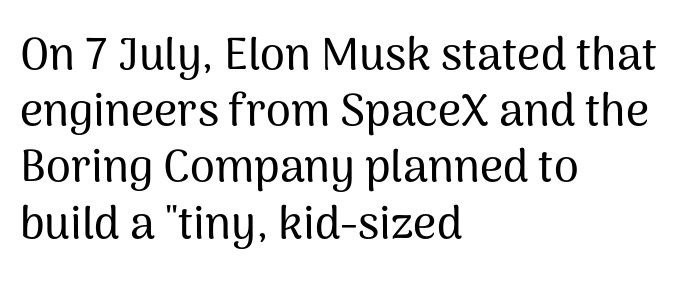
Q: Is the text italic (slanted)? A: No, it is upright.
Q: Is the typeface a serif or a sans-serif typeface? A: Sans-serif.
Q: Is the text underlined? A: No.
Q: How is the paragraph aligned? A: Left-aligned.
Q: Is the spacing between letters normal or unusually wide? A: Normal.
Q: Is the spacing between lines tight, normal or loose? A: Normal.
Q: Width (condensed, normal, or wide)? A: Normal.
Q: Stroke contrast? A: Medium.
Q: x-height? A: Medium.
Q: Monospaced? A: No.
